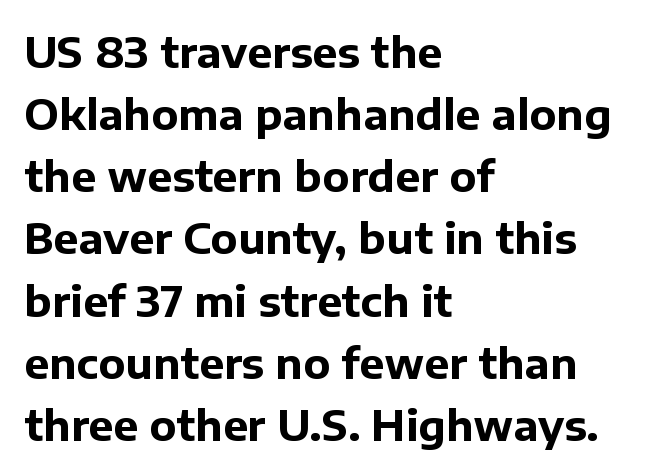
Q: Is the text bold? A: Yes.
Q: Is the text italic (slanted)? A: No, it is upright.
Q: Is the typeface a serif or a sans-serif typeface? A: Sans-serif.
Q: Is the text underlined? A: No.
Q: How is the paragraph aligned? A: Left-aligned.
Q: Is the spacing between letters normal or unusually wide? A: Normal.
Q: Is the spacing between lines tight, normal or loose? A: Normal.
Q: Width (condensed, normal, or wide)? A: Normal.
Q: Stroke contrast? A: Low.
Q: x-height? A: Medium.
Q: Monospaced? A: No.
